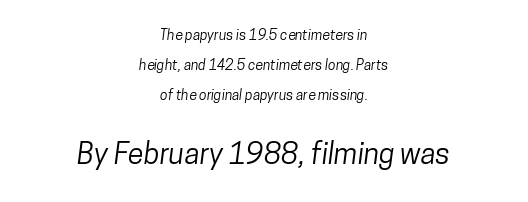
Q: Is the typeface a serif or a sans-serif typeface? A: Sans-serif.
Q: Is the text underlined? A: No.
Q: How is the paragraph aligned? A: Centered.
Q: Is the spacing between letters normal or unusually wide? A: Normal.
Q: Is the spacing between lines tight, normal or loose? A: Loose.
Q: Which block of text is set in a larger size, the first (top) or the second (bottom)? A: The second (bottom) one.
Q: Width (condensed, normal, or wide)? A: Condensed.
Q: Stroke contrast? A: Low.
Q: x-height? A: Medium.
Q: Monospaced? A: No.
